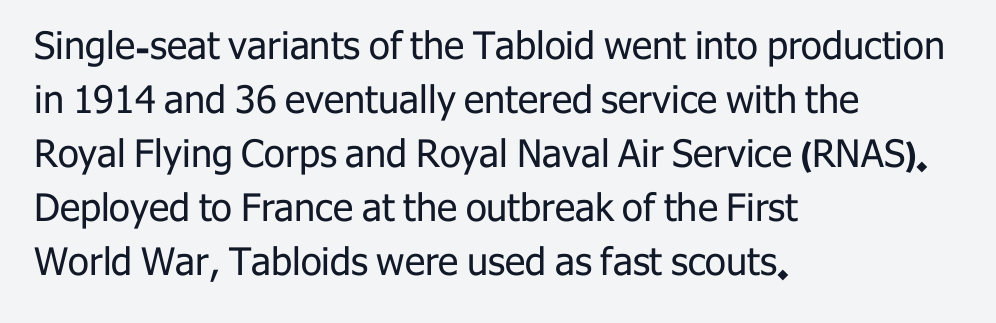
The image shows 38 px regular-weight sans-serif type, upright; set left-aligned, normal line spacing (1.42x), normal letter spacing, not underlined; low stroke contrast and a medium x-height.
